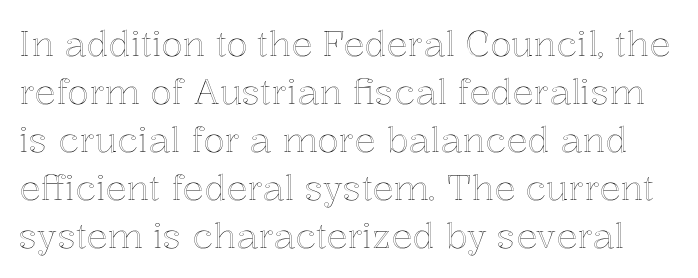
{"italic": "no", "width": "normal", "x_height": "medium", "monospaced": "no", "underline": "no", "line_spacing": "normal", "line_spacing_ratio": 1.37, "letter_spacing": "normal", "letter_spacing_em": 0.0, "glyph_px": 35}
